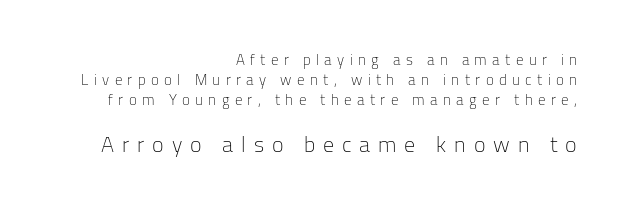
Q: Is the text bold? A: No.
Q: Is the text italic (slanted)? A: No, it is upright.
Q: Is the text underlined? A: No.
Q: How is the paragraph aligned? A: Right-aligned.
Q: Is the spacing between letters normal or unusually wide? A: Unusually wide.
Q: Is the spacing between lines tight, normal or loose? A: Normal.
Q: Which block of text is set in a larger size, the first (top) or the second (bottom)? A: The second (bottom) one.
